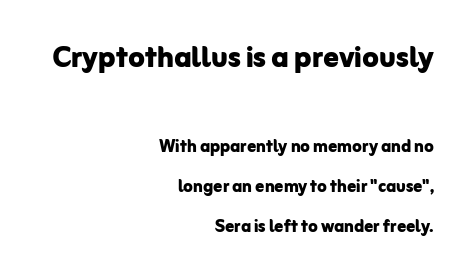
{"serif": "no", "italic": "no", "bold": "yes", "weight": "bold", "width": "normal", "stroke_contrast": "low", "x_height": "medium", "monospaced": "no", "underline": "no", "align": "right", "line_spacing_ratio": 1.82, "letter_spacing": "normal", "letter_spacing_em": 0.0, "larger_block": "first", "size_ratio": 1.73, "glyph_px": 38}
